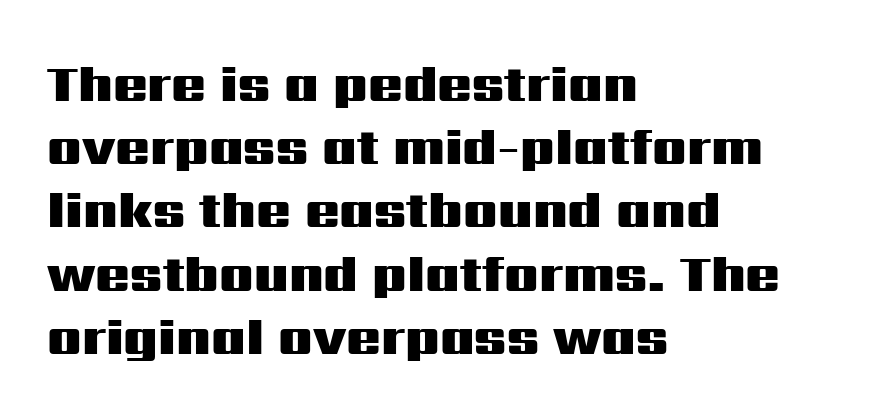
Q: Is the text bold? A: Yes.
Q: Is the text italic (slanted)? A: No, it is upright.
Q: Is the typeface a serif or a sans-serif typeface? A: Sans-serif.
Q: Is the text underlined? A: No.
Q: How is the paragraph aligned? A: Left-aligned.
Q: Is the spacing between letters normal or unusually wide? A: Normal.
Q: Width (condensed, normal, or wide)? A: Wide.
Q: Stroke contrast? A: Medium.
Q: x-height? A: Medium.
Q: Monospaced? A: No.
